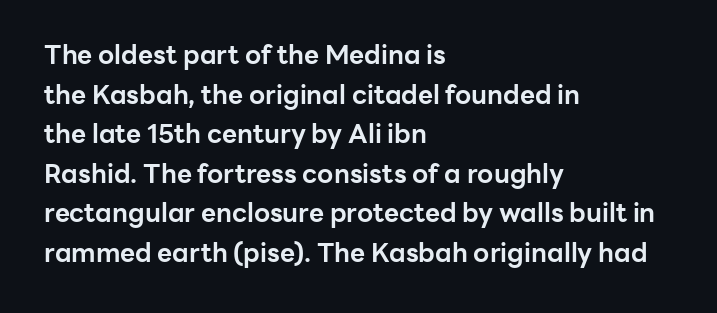
{"italic": "no", "bold": "yes", "underline": "no", "align": "left", "line_spacing": "normal", "line_spacing_ratio": 1.52, "letter_spacing": "normal", "letter_spacing_em": 0.0, "glyph_px": 26}
